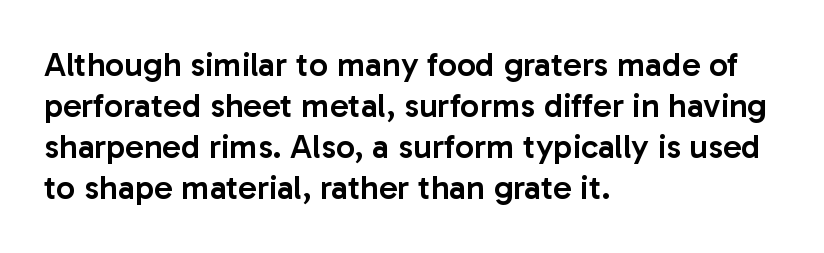
The image shows 34 px semibold sans-serif type, upright; set left-aligned, line spacing 1.21x, normal letter spacing, not underlined; low stroke contrast and a medium x-height.
